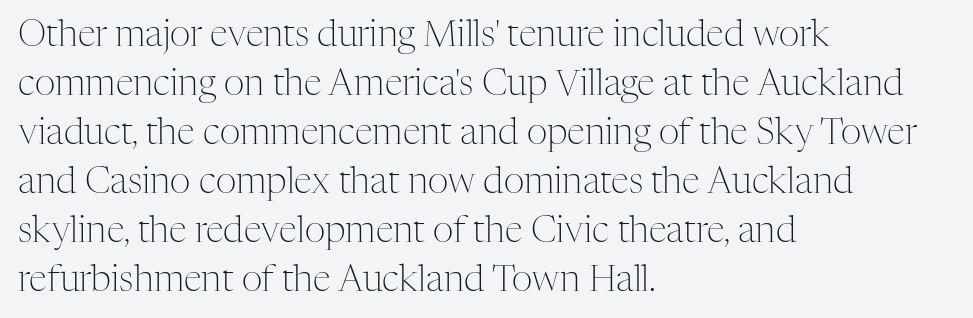
Q: Is the text bold? A: No.
Q: Is the text italic (slanted)? A: No, it is upright.
Q: Is the typeface a serif or a sans-serif typeface? A: Serif.
Q: Is the text underlined? A: No.
Q: How is the paragraph aligned? A: Left-aligned.
Q: Is the spacing between letters normal or unusually wide? A: Normal.
Q: Is the spacing between lines tight, normal or loose? A: Normal.
Q: Width (condensed, normal, or wide)? A: Normal.
Q: Stroke contrast? A: Medium.
Q: x-height? A: Medium.
Q: Monospaced? A: No.
